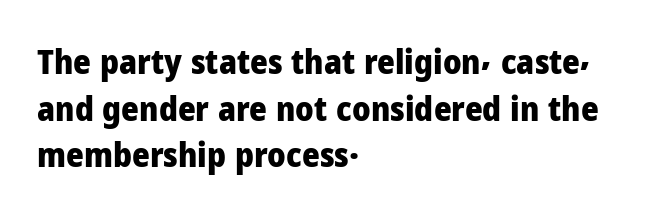
{"serif": "no", "italic": "no", "bold": "yes", "weight": "heavy", "width": "normal", "stroke_contrast": "low", "x_height": "medium", "monospaced": "no", "underline": "no", "align": "left", "line_spacing": "normal", "line_spacing_ratio": 1.37, "letter_spacing": "normal", "letter_spacing_em": 0.0, "glyph_px": 34}
